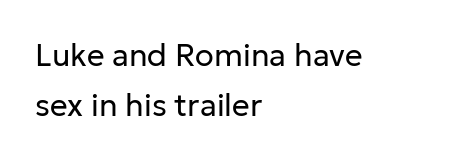
The image shows 31 px regular-weight sans-serif type, upright; set left-aligned, normal line spacing (1.6x), normal letter spacing, not underlined; low stroke contrast and a medium x-height.
